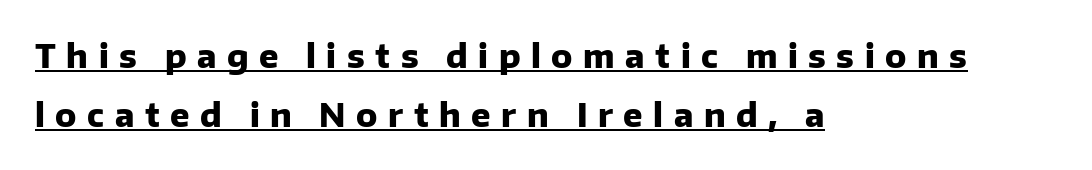
Does extra space separate the letters? Yes, quite a lot of it. These words are printed bold, with thick strokes throughout. A baseline rule has been typeset under these characters. Every row of glyphs begins at an identical x-position on the left. The lettering holds an erect, upright posture throughout.
